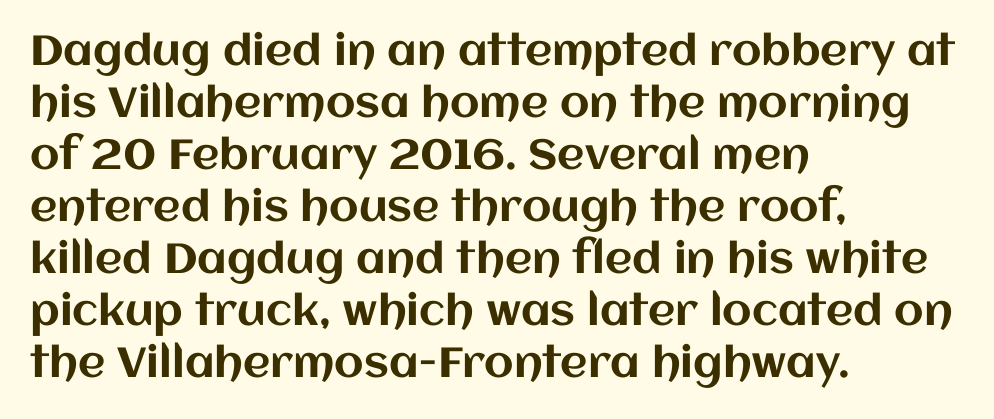
Q: Is the text italic (slanted)? A: No, it is upright.
Q: Is the text underlined? A: No.
Q: How is the paragraph aligned? A: Left-aligned.
Q: Is the spacing between letters normal or unusually wide? A: Normal.
Q: Width (condensed, normal, or wide)? A: Normal.
Q: Stroke contrast? A: Medium.
Q: x-height? A: Large.
Q: Monospaced? A: No.
